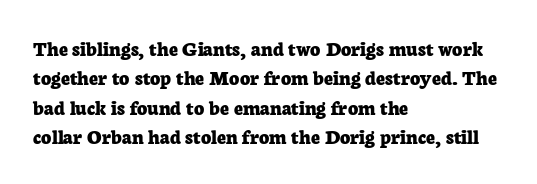
Q: Is the text bold? A: Yes.
Q: Is the text italic (slanted)? A: No, it is upright.
Q: Is the text underlined? A: No.
Q: How is the paragraph aligned? A: Left-aligned.
Q: Is the spacing between letters normal or unusually wide? A: Normal.
Q: Is the spacing between lines tight, normal or loose? A: Normal.
